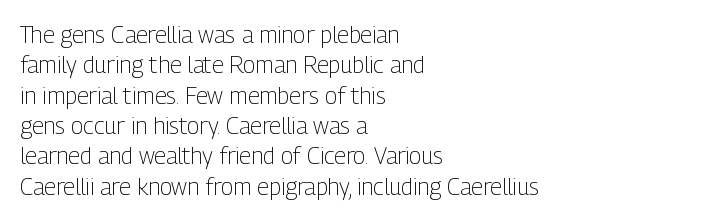
{"italic": "no", "bold": "no", "underline": "no", "align": "left", "line_spacing": "normal", "line_spacing_ratio": 1.32, "letter_spacing": "normal", "letter_spacing_em": 0.0, "glyph_px": 23}
